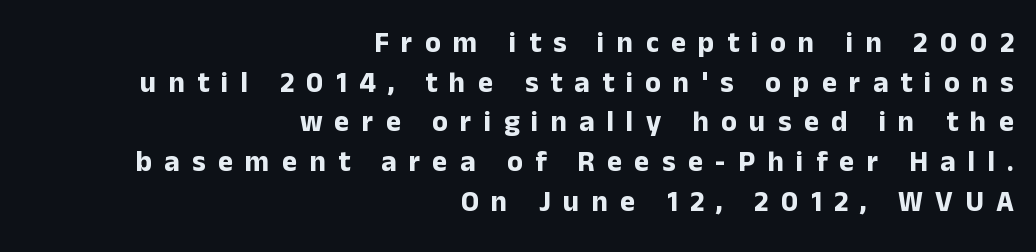
The image shows 29 px bold sans-serif type, upright; set right-aligned, normal line spacing (1.37x), unusually wide letter spacing (+0.42 em), not underlined; low stroke contrast and a medium x-height.
